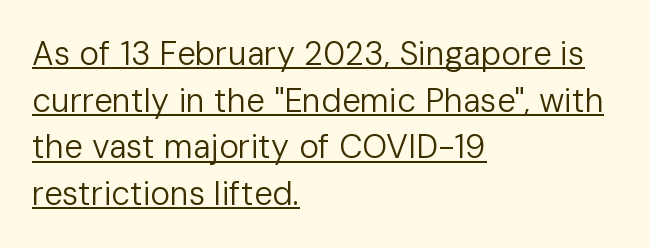
{"serif": "no", "italic": "no", "bold": "no", "weight": "regular", "width": "normal", "stroke_contrast": "low", "x_height": "medium", "monospaced": "no", "underline": "yes", "align": "left", "line_spacing": "normal", "line_spacing_ratio": 1.41, "letter_spacing": "normal", "letter_spacing_em": 0.0, "glyph_px": 33}
